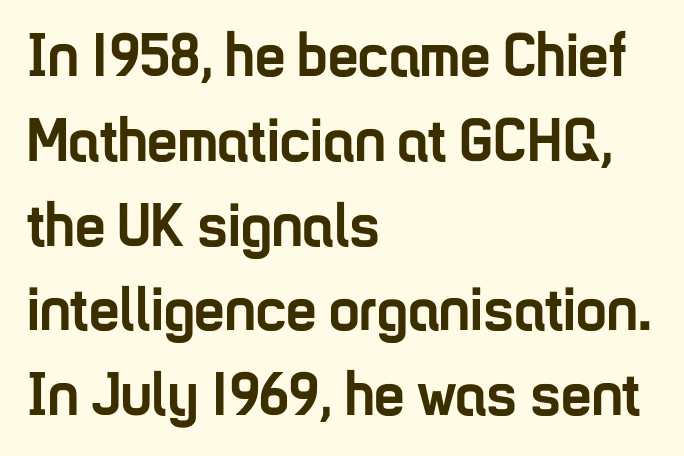
{"serif": "no", "italic": "no", "bold": "yes", "weight": "semibold", "width": "condensed", "stroke_contrast": "low", "x_height": "medium", "monospaced": "no", "underline": "no", "align": "left", "line_spacing": "normal", "line_spacing_ratio": 1.39, "letter_spacing": "normal", "letter_spacing_em": 0.0, "glyph_px": 61}
